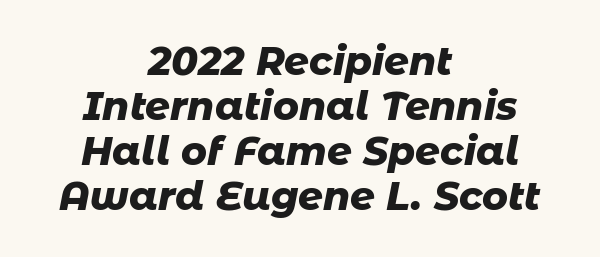
The image shows 39 px heavy type, italic (leaning right); set centered, tight line spacing (1.15x), normal letter spacing, not underlined; low stroke contrast and a medium x-height.
